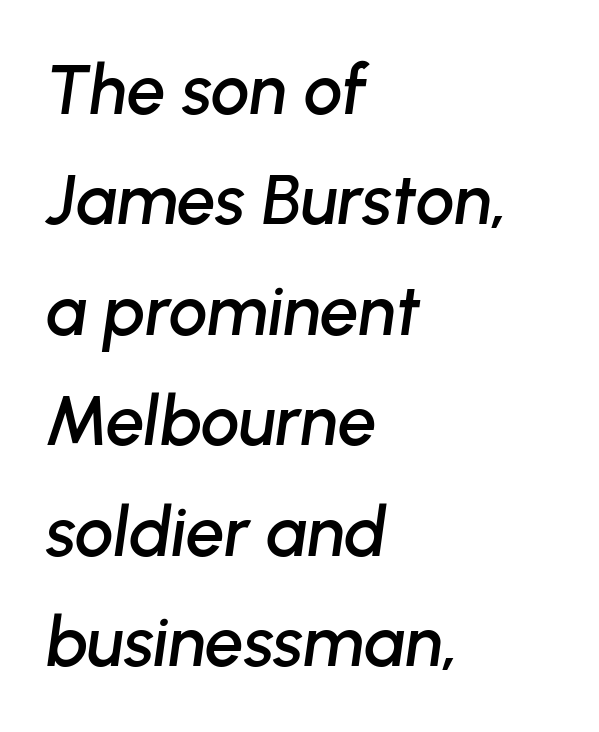
Designer's note — italics engaged. Here the glyphs are tracked normally, forming tight word shapes. One-word summary of the alignment: left. Only glyphs here, with clear space below each row. A normal amount of white space separates one row of letters from the next. The face used here is proportionally spaced, like ordinary book or web type.
